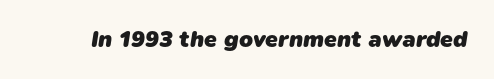
{"bold": "yes", "underline": "no", "letter_spacing": "normal", "letter_spacing_em": 0.0, "glyph_px": 23}
